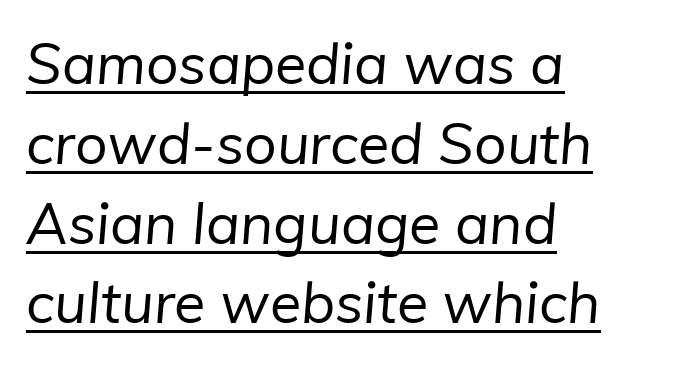
The letters advance in unequal steps, a hallmark of proportional type. The rendering uses a moderate line-height, typical for paragraphs. This rendering leaves character spacing at its baseline value. Ink coverage per letter is moderate at most. Serif or sans? Sans — the stroke terminals are bare.
